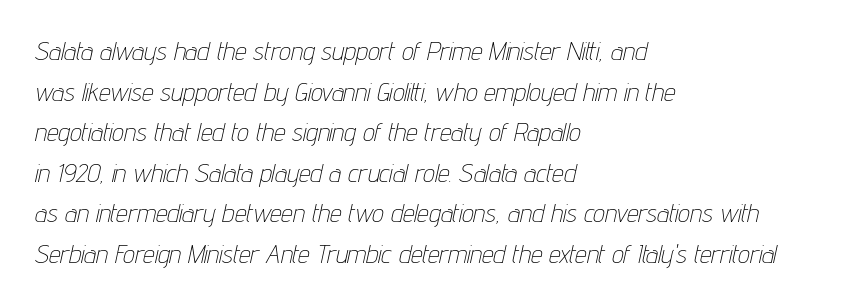
The lines in this sample share a left origin and differ only in where they stop. Just letters on the line, the space beneath them empty. This reads as an unemphasized weight, regular at the heaviest. This block has exactly the height ordinary leading produces.
